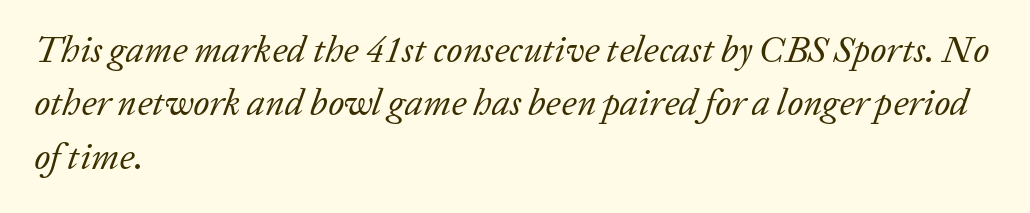
Q: Is the text bold? A: No.
Q: Is the text italic (slanted)? A: Yes, it leans right by about 20 degrees.
Q: Is the typeface a serif or a sans-serif typeface? A: Serif.
Q: Is the text underlined? A: No.
Q: How is the paragraph aligned? A: Left-aligned.
Q: Is the spacing between letters normal or unusually wide? A: Normal.
Q: Is the spacing between lines tight, normal or loose? A: Normal.
Q: Width (condensed, normal, or wide)? A: Normal.
Q: Stroke contrast? A: Low.
Q: x-height? A: Medium.
Q: Monospaced? A: No.
